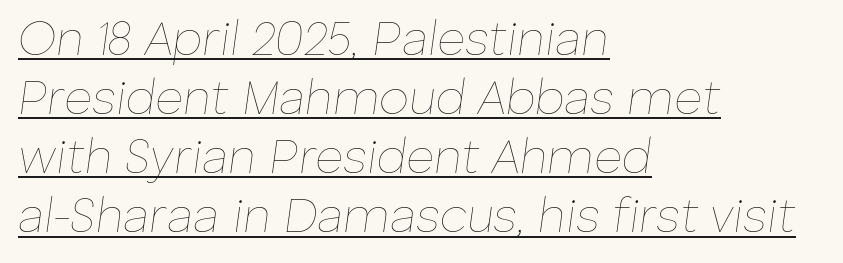
Q: Is the text bold? A: No.
Q: Is the text italic (slanted)? A: Yes, it leans right by about 8 degrees.
Q: Is the text underlined? A: Yes.
Q: How is the paragraph aligned? A: Left-aligned.
Q: Is the spacing between letters normal or unusually wide? A: Normal.
Q: Width (condensed, normal, or wide)? A: Normal.
Q: Stroke contrast? A: Low.
Q: x-height? A: Medium.
Q: Monospaced? A: No.
